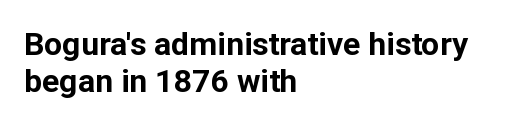
Q: Is the text bold? A: Yes.
Q: Is the text italic (slanted)? A: No, it is upright.
Q: Is the typeface a serif or a sans-serif typeface? A: Sans-serif.
Q: Is the text underlined? A: No.
Q: How is the paragraph aligned? A: Left-aligned.
Q: Is the spacing between letters normal or unusually wide? A: Normal.
Q: Width (condensed, normal, or wide)? A: Normal.
Q: Stroke contrast? A: Low.
Q: x-height? A: Medium.
Q: Monospaced? A: No.
